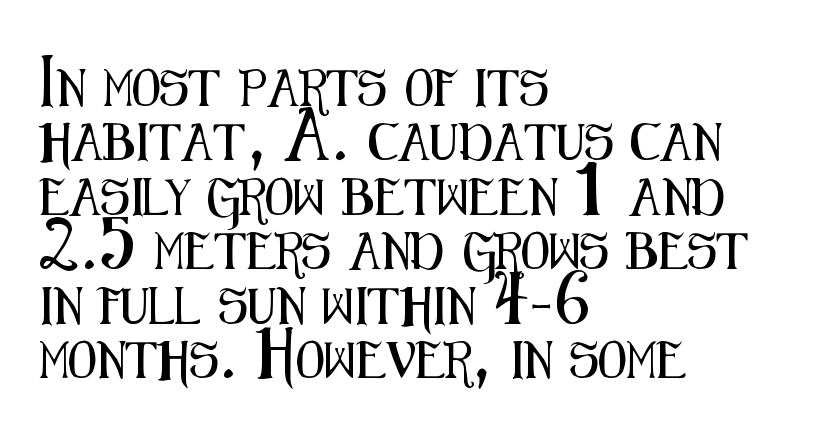
The image shows 37 px condensed type, upright; set left-aligned, normal line spacing (1.47x), normal letter spacing, not underlined; medium stroke contrast and a medium x-height.
